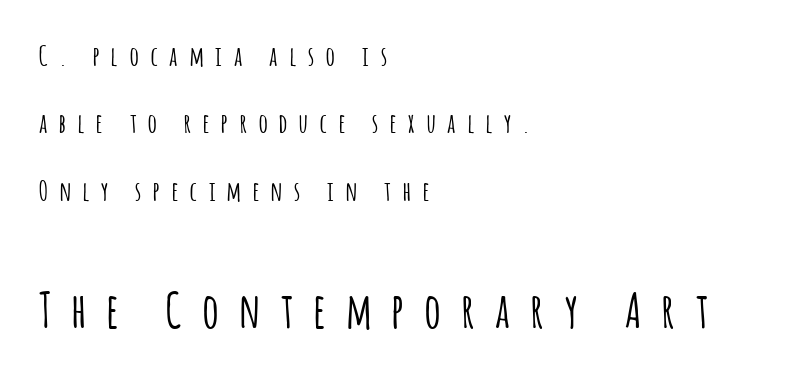
Successive baselines arrive slowly, with a big drop between each. The gaps between neighbouring characters are conspicuously large. All the whitespace from short lines collects on the right. The following chunk of copy outweighs the initial chunk in type size. Unlike italic type, these characters show no tilt at all.
